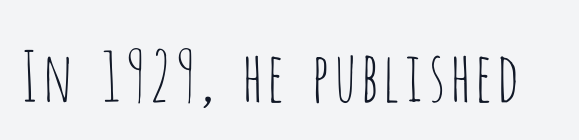
{"serif": "no", "italic": "no", "bold": "no", "weight": "thin", "width": "condensed", "stroke_contrast": "low", "x_height": "large", "monospaced": "no", "underline": "no", "letter_spacing": "normal", "letter_spacing_em": 0.0, "glyph_px": 69}
